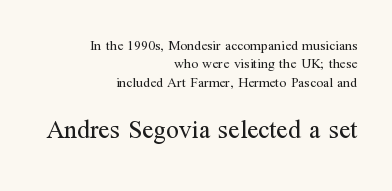
{"italic": "no", "bold": "no", "underline": "no", "align": "right", "line_spacing": "normal", "line_spacing_ratio": 1.31, "letter_spacing": "normal", "letter_spacing_em": 0.0, "larger_block": "second", "size_ratio": 1.86, "glyph_px": 26}
